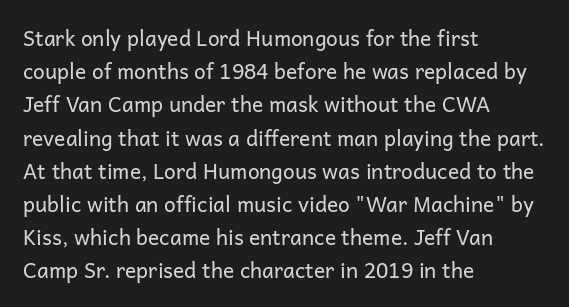
The image shows 21 px text type, upright; set left-aligned, normal line spacing (1.58x), normal letter spacing, not underlined.
